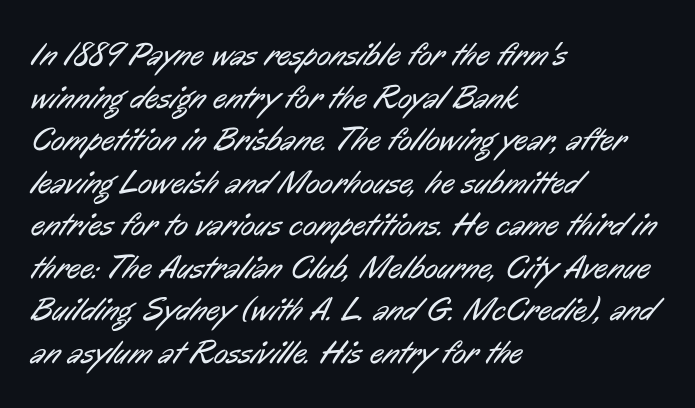
The image shows 33 px regular-weight, condensed sans-serif type; set left-aligned, normal line spacing (1.29x), normal letter spacing, not underlined; low stroke contrast and a medium x-height.
